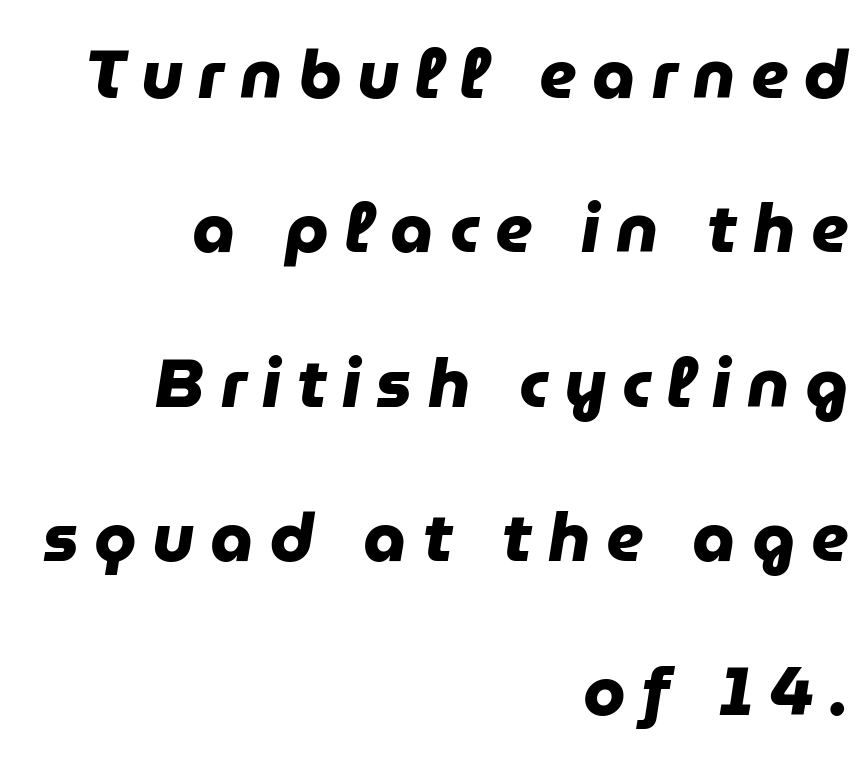
The image shows 68 px heavy sans-serif type; set right-aligned, loose line spacing (2.27x), unusually wide letter spacing (+0.23 em), not underlined; low stroke contrast and a medium x-height.
